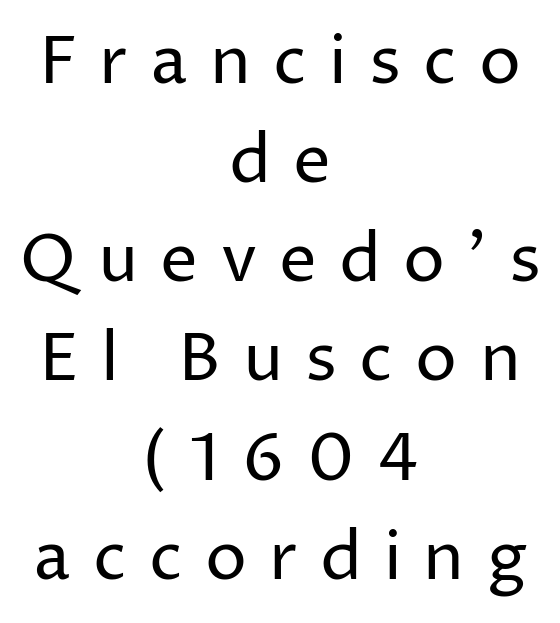
Does the leading feel generous? No, just average. Check where the strokes stop: nothing finishes them off — pure sans. What stands out about the letter spacing? Its width — letters are far apart. Check under the words: just untouched page. Is the block centered? Yes — each line is placed symmetrically about the middle. The font's upright variant was chosen for this text.
